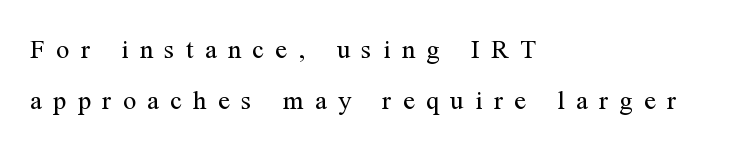
Q: Is the text bold? A: No.
Q: Is the text italic (slanted)? A: No, it is upright.
Q: Is the text underlined? A: No.
Q: How is the paragraph aligned? A: Left-aligned.
Q: Is the spacing between letters normal or unusually wide? A: Unusually wide.
